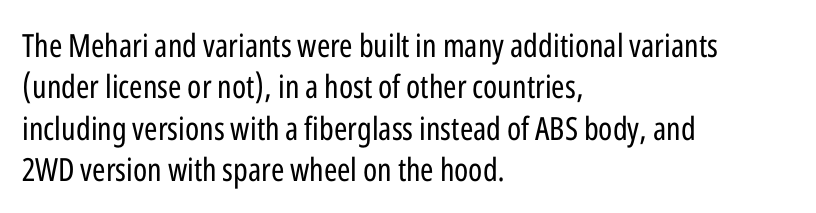
Q: Is the text bold? A: No.
Q: Is the text italic (slanted)? A: No, it is upright.
Q: Is the typeface a serif or a sans-serif typeface? A: Sans-serif.
Q: Is the text underlined? A: No.
Q: How is the paragraph aligned? A: Left-aligned.
Q: Is the spacing between letters normal or unusually wide? A: Normal.
Q: Is the spacing between lines tight, normal or loose? A: Normal.
Q: Width (condensed, normal, or wide)? A: Condensed.
Q: Stroke contrast? A: Low.
Q: x-height? A: Medium.
Q: Monospaced? A: No.
